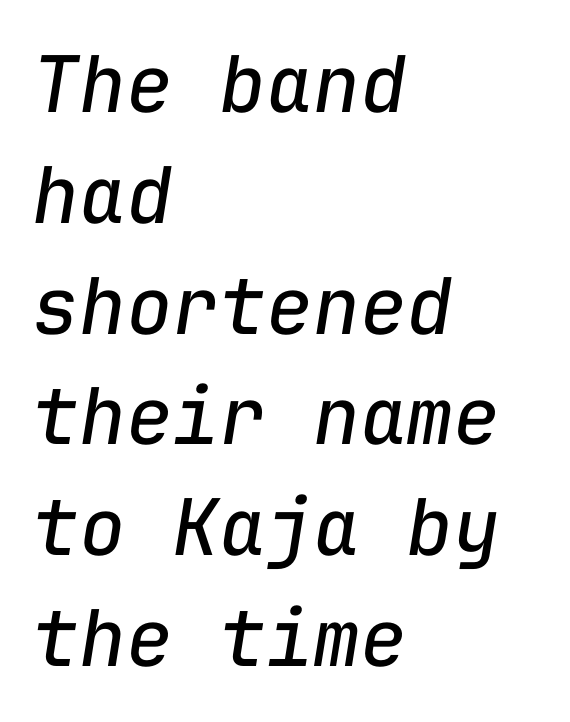
{"italic": "yes", "lean": "right", "slant_degrees": 9, "bold": "no", "weight": "regular", "width": "normal", "stroke_contrast": "low", "x_height": "medium", "monospaced": "yes", "underline": "no", "align": "left", "line_spacing": "normal", "line_spacing_ratio": 1.42, "letter_spacing": "normal", "letter_spacing_em": 0.0, "glyph_px": 78}
